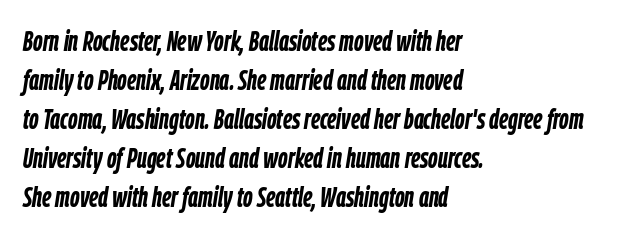
Q: Is the text bold? A: Yes.
Q: Is the text italic (slanted)? A: Yes, it leans right by about 9 degrees.
Q: Is the text underlined? A: No.
Q: How is the paragraph aligned? A: Left-aligned.
Q: Is the spacing between letters normal or unusually wide? A: Normal.
Q: Is the spacing between lines tight, normal or loose? A: Normal.
Q: Width (condensed, normal, or wide)? A: Condensed.
Q: Stroke contrast? A: Low.
Q: x-height? A: Medium.
Q: Monospaced? A: No.
